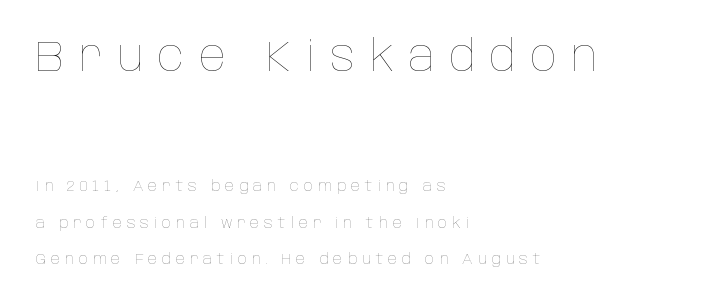
Q: Is the text bold? A: No.
Q: Is the text italic (slanted)? A: No, it is upright.
Q: Is the text underlined? A: No.
Q: How is the paragraph aligned? A: Left-aligned.
Q: Is the spacing between letters normal or unusually wide? A: Unusually wide.
Q: Is the spacing between lines tight, normal or loose? A: Loose.
Q: Which block of text is set in a larger size, the first (top) or the second (bottom)? A: The first (top) one.
Q: Width (condensed, normal, or wide)? A: Condensed.
Q: Stroke contrast? A: Low.
Q: x-height? A: Large.
Q: Monospaced? A: No.
